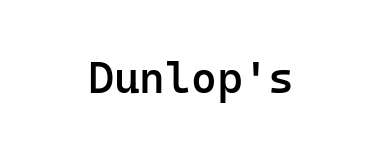
The image shows 44 px semibold sans-serif type, upright, monospaced; set centered, normal letter spacing, not underlined; low stroke contrast and a medium x-height.
